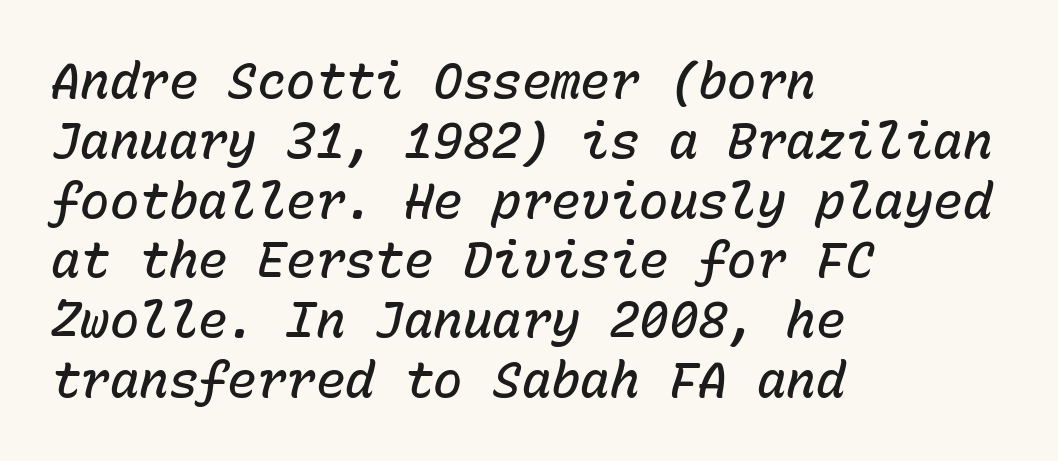
{"italic": "yes", "lean": "right", "slant_degrees": 15, "bold": "semi", "weight": "semibold", "width": "normal", "stroke_contrast": "low", "x_height": "medium", "monospaced": "yes", "underline": "no", "align": "left", "line_spacing_ratio": 1.22, "letter_spacing": "normal", "letter_spacing_em": 0.0, "glyph_px": 49}
